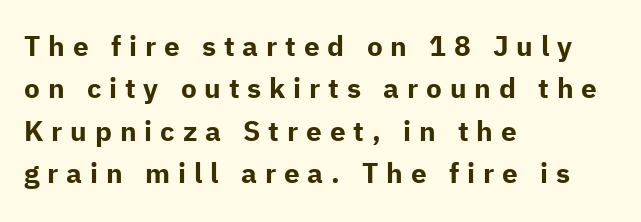
Regarding serifs, this sample does without them. Strong, thick strokes mark this as bold type. Honestly, the letter spacing is so wide it's the main thing you notice. This sample uses an upright cut, with every glyph sitting square on the baseline.
